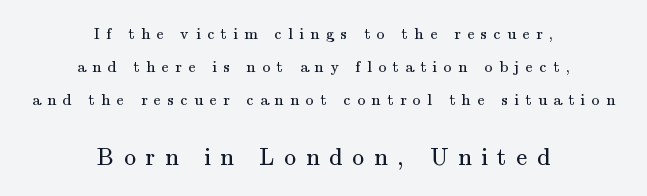
Q: Is the text bold? A: No.
Q: Is the text italic (slanted)? A: No, it is upright.
Q: Is the text underlined? A: No.
Q: How is the paragraph aligned? A: Centered.
Q: Is the spacing between letters normal or unusually wide? A: Unusually wide.
Q: Is the spacing between lines tight, normal or loose? A: Loose.
Q: Which block of text is set in a larger size, the first (top) or the second (bottom)? A: The second (bottom) one.
